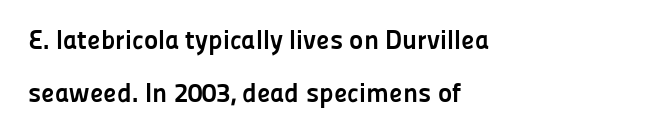
Q: Is the text bold? A: Yes.
Q: Is the text italic (slanted)? A: No, it is upright.
Q: Is the text underlined? A: No.
Q: How is the paragraph aligned? A: Left-aligned.
Q: Is the spacing between letters normal or unusually wide? A: Normal.
Q: Is the spacing between lines tight, normal or loose? A: Loose.
